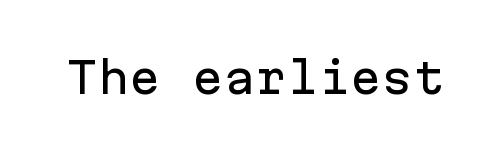
Q: Is the text italic (slanted)? A: No, it is upright.
Q: Is the typeface a serif or a sans-serif typeface? A: Sans-serif.
Q: Is the text underlined? A: No.
Q: Is the spacing between letters normal or unusually wide? A: Normal.
Q: Width (condensed, normal, or wide)? A: Normal.
Q: Stroke contrast? A: Low.
Q: x-height? A: Medium.
Q: Monospaced? A: Yes.
